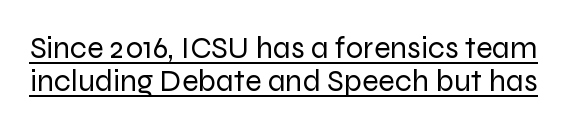
Q: Is the text bold? A: No.
Q: Is the text italic (slanted)? A: No, it is upright.
Q: Is the typeface a serif or a sans-serif typeface? A: Sans-serif.
Q: Is the text underlined? A: Yes.
Q: Is the spacing between letters normal or unusually wide? A: Normal.
Q: Is the spacing between lines tight, normal or loose? A: Tight.
Q: Width (condensed, normal, or wide)? A: Normal.
Q: Stroke contrast? A: Low.
Q: x-height? A: Medium.
Q: Monospaced? A: No.
